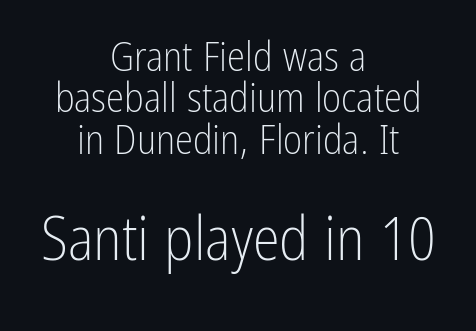
Is the block centered? Yes — each line is placed symmetrically about the middle. Check under the words: just untouched page. Two sizes are in play, and the larger belongs to the second block. Here the glyphs are tracked normally, forming tight word shapes.
